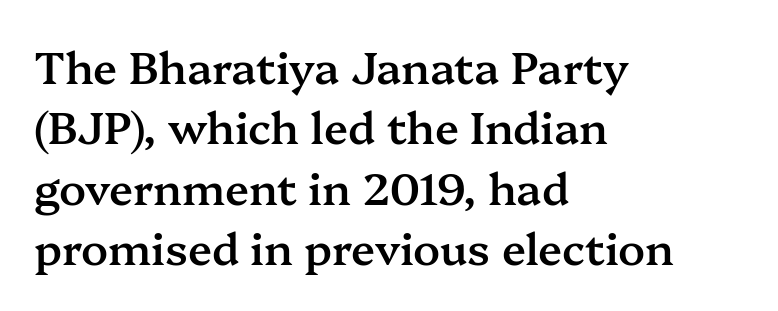
Is this a fixed-width face? No — the glyphs have proportional, varying widths. The type sits square on the baseline with zero lean. One-word summary of the alignment: left. The strip under each line holds only bare page. The passage shown is typeset with a serif family. Vertically, the passage feels balanced, rows spaced as you'd expect.
